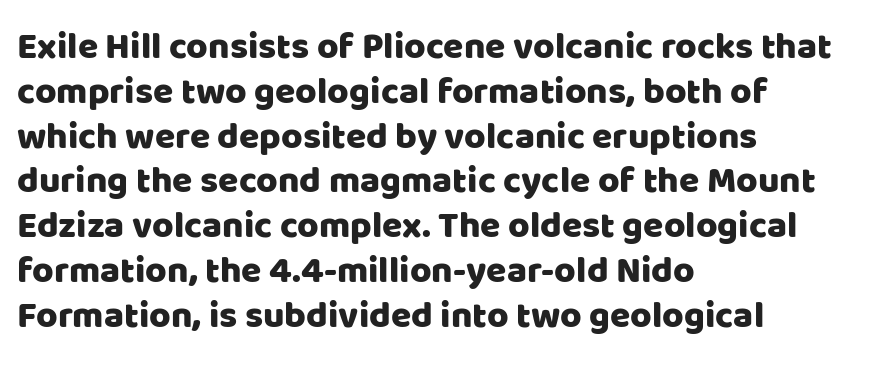
{"serif": "no", "italic": "no", "width": "normal", "stroke_contrast": "low", "x_height": "large", "monospaced": "no", "underline": "no", "align": "left", "line_spacing_ratio": 1.21, "letter_spacing": "normal", "letter_spacing_em": 0.0, "glyph_px": 37}
